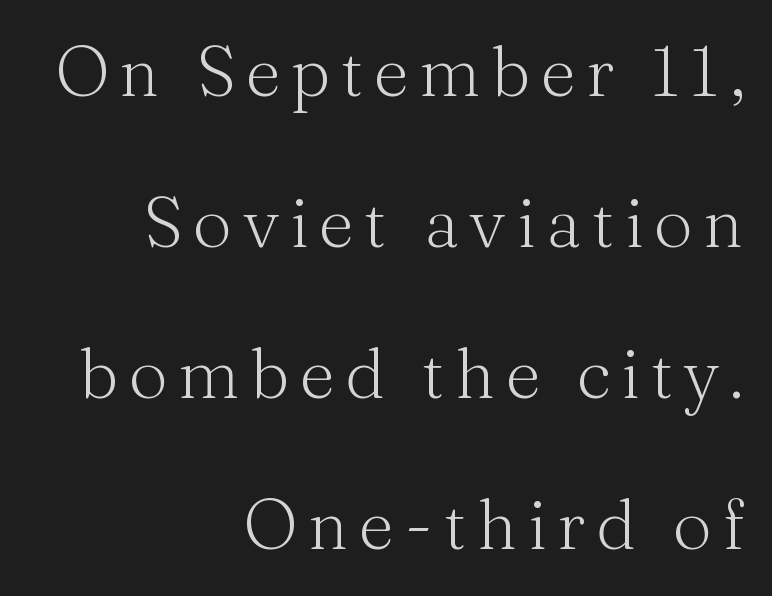
The image shows 69 px light serif type, upright; set right-aligned, loose line spacing (2.19x), not underlined; medium stroke contrast and a medium x-height.
